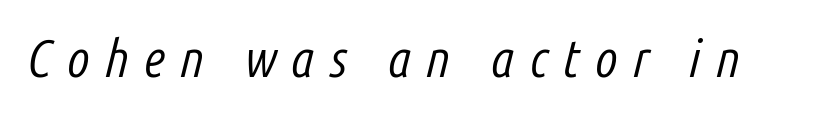
The passage shown is not bold in any degree. This sample has the flowing, uneven cadence of proportional lettering. Plain, unruled lines of type. Students, note that the glyphs here are deliberately spaced far apart.
